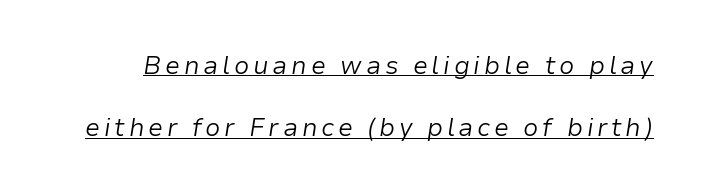
Q: Is the text bold? A: No.
Q: Is the text italic (slanted)? A: Yes, it leans right by about 9 degrees.
Q: Is the text underlined? A: Yes.
Q: Is the spacing between lines tight, normal or loose? A: Loose.
